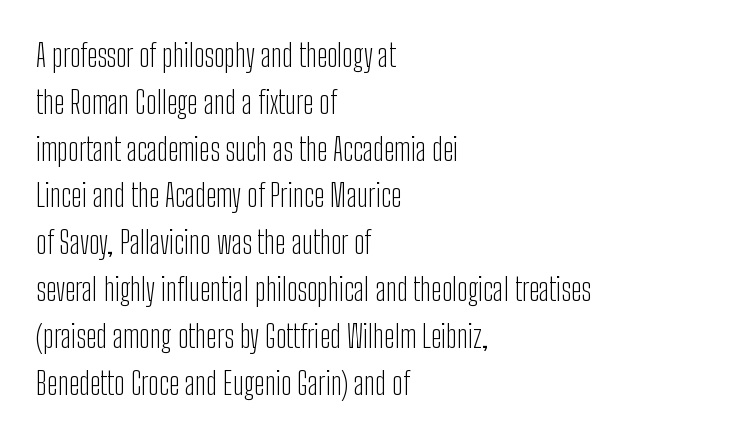
{"serif": "no", "italic": "no", "bold": "no", "weight": "light", "width": "condensed", "stroke_contrast": "low", "x_height": "medium", "monospaced": "no", "underline": "no", "align": "left", "line_spacing": "normal", "line_spacing_ratio": 1.51, "letter_spacing": "normal", "letter_spacing_em": 0.0, "glyph_px": 31}
